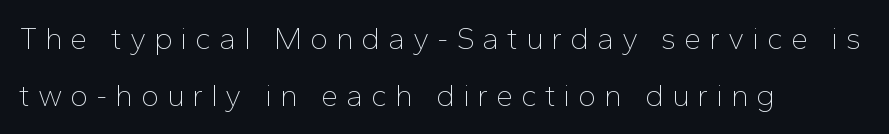
You could not count columns in this text — the font is proportionally spaced. Students, note that the glyphs here are deliberately spaced far apart. These lines are set flush left with a ragged right edge. Classification — sans serif. Ascenders rise straight up at ninety degrees. This is not heavy type; no bold has been used.
